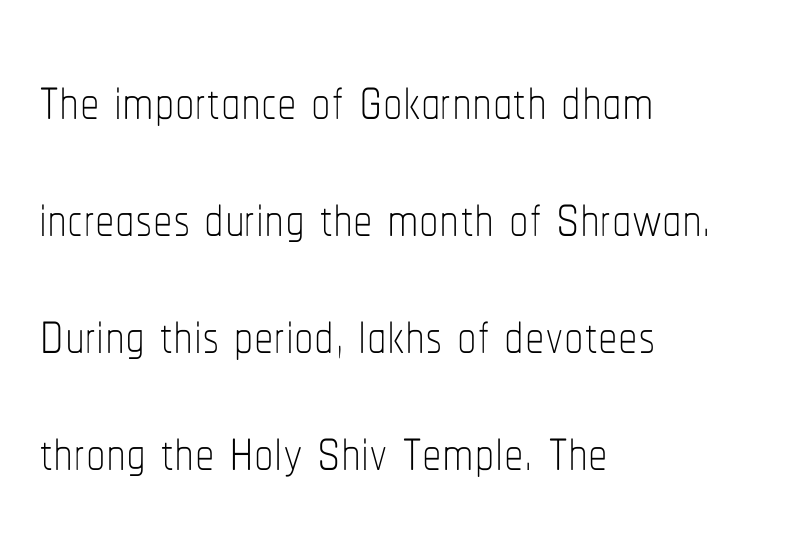
{"italic": "no", "bold": "no", "weight": "thin", "width": "condensed", "stroke_contrast": "low", "x_height": "medium", "monospaced": "no", "underline": "no", "align": "left", "line_spacing": "normal", "line_spacing_ratio": 1.5, "letter_spacing": "normal", "letter_spacing_em": 0.0, "glyph_px": 78}
